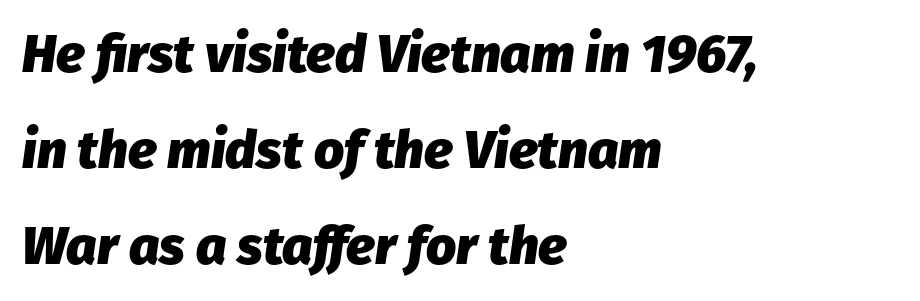
Q: Is the text bold? A: Yes.
Q: Is the text italic (slanted)? A: Yes, it leans right by about 8 degrees.
Q: Is the text underlined? A: No.
Q: How is the paragraph aligned? A: Left-aligned.
Q: Is the spacing between letters normal or unusually wide? A: Normal.
Q: Width (condensed, normal, or wide)? A: Normal.
Q: Stroke contrast? A: Low.
Q: x-height? A: Medium.
Q: Monospaced? A: No.
